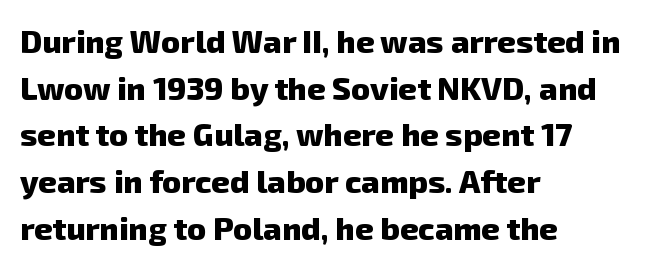
The image shows 32 px heavy sans-serif type; set left-aligned, normal line spacing (1.46x), normal letter spacing, not underlined; low stroke contrast and a medium x-height.
